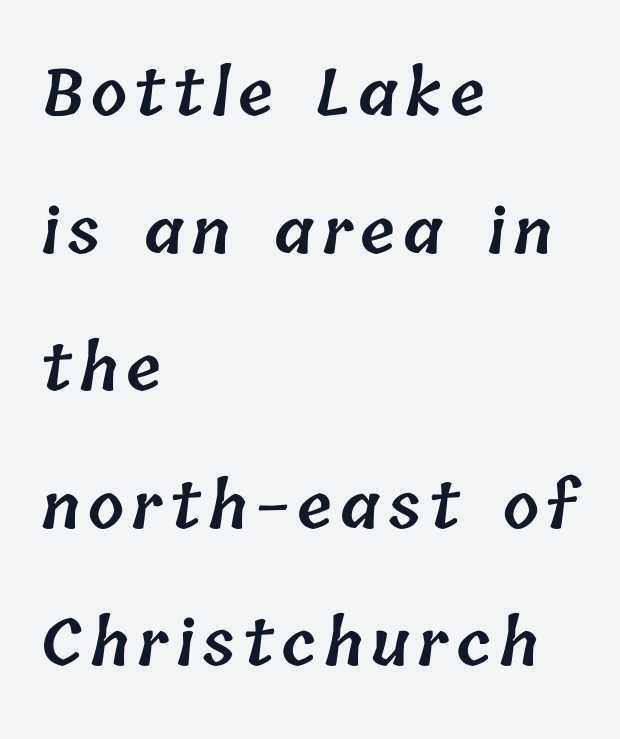
Typeset ragged right — the left edge is the straight one. Rule under the text: the space is simply empty. Whoever set this chose breathing room over compactness in the vertical rhythm. The passage shown is typed in a proportional face where columns would drift. These lines carry some extra weight — a demibold, not a full bold.
